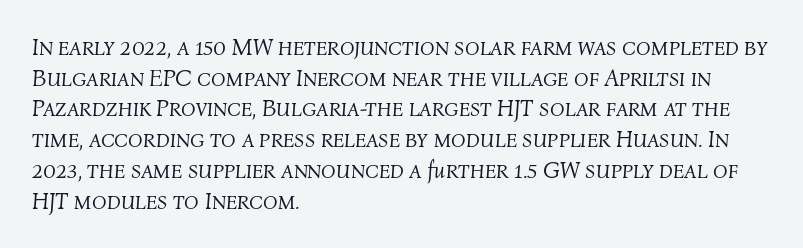
The image shows 24 px text type, italic (leaning right); set left-aligned, normal line spacing (1.28x), normal letter spacing, not underlined.
